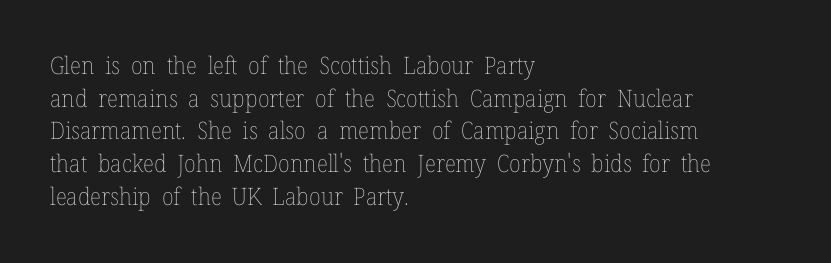
Plain, unruled lines of type. Ordinary non-slanted type is in use. Does extra space separate the letters? No, they use regular spacing. This is not heavy type; no bold has been used. These lines sit exactly where default settings would place them. Reading down the block, your eye returns to a fixed left position each line.
